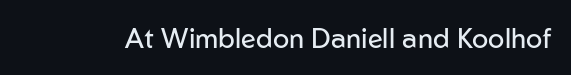
{"italic": "no", "bold": "no", "underline": "no", "letter_spacing": "normal", "letter_spacing_em": 0.0, "glyph_px": 27}
